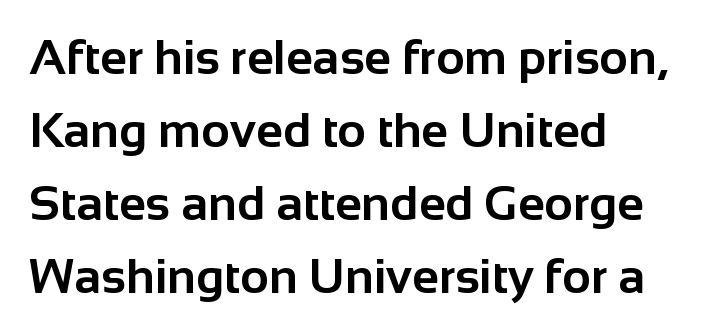
{"serif": "no", "italic": "no", "bold": "yes", "weight": "bold", "width": "normal", "stroke_contrast": "low", "x_height": "medium", "monospaced": "no", "underline": "no", "align": "left", "line_spacing": "normal", "line_spacing_ratio": 1.49, "letter_spacing": "normal", "letter_spacing_em": 0.0, "glyph_px": 49}
